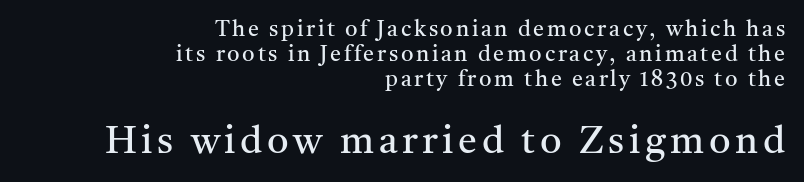
Every character sits straight up, as roman type does. On a weight scale, this lands at 450 or below. Glance below the letters and you will spot only blank space. Line ends are locked; line starts wander. Think of a printed novel: that variable character pitch is what you see here. The designer went with a serif here, giving each stem small feet.
